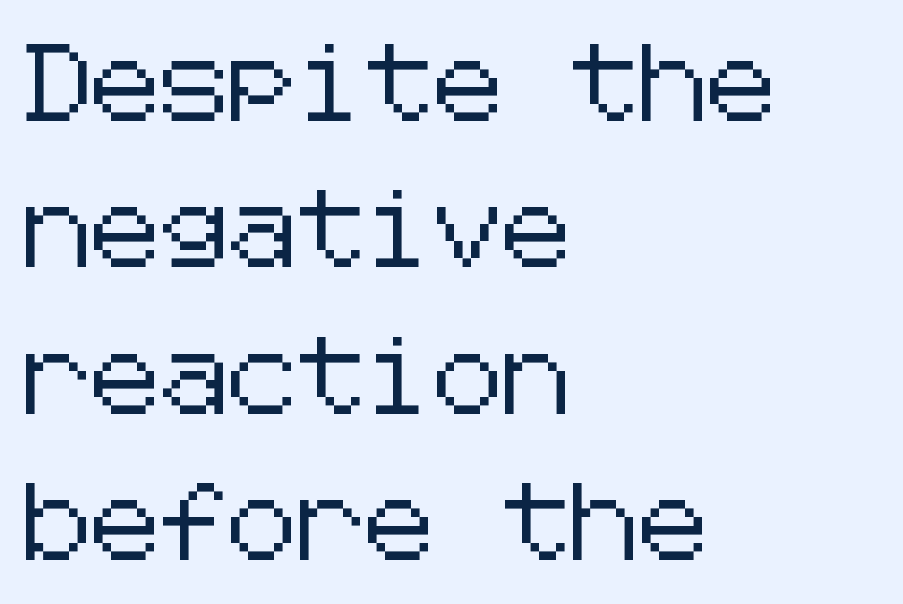
The image shows 77 px sans-serif type, upright; set left-aligned, loose line spacing (1.9x), normal letter spacing, not underlined; low stroke contrast and a medium x-height.
